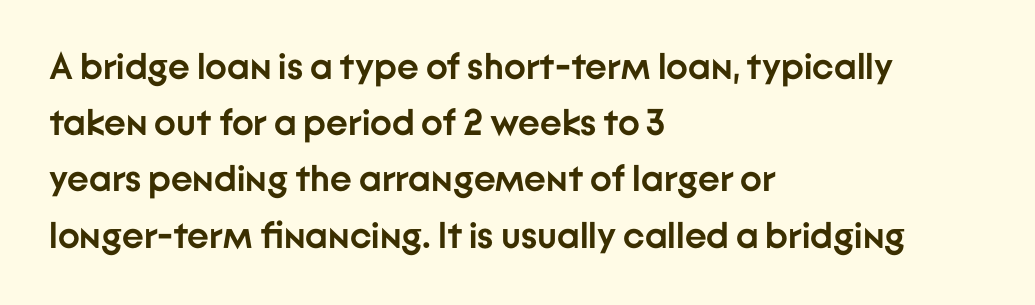
Spacing verdict: proportional, widths tailored to each character. A dark, heavy texture on the line: the type is bold. Leftover space on each line is placed entirely after the last word. Honestly, there is no underline to notice here at all. Stroke terminals: plain, sans-serif.
